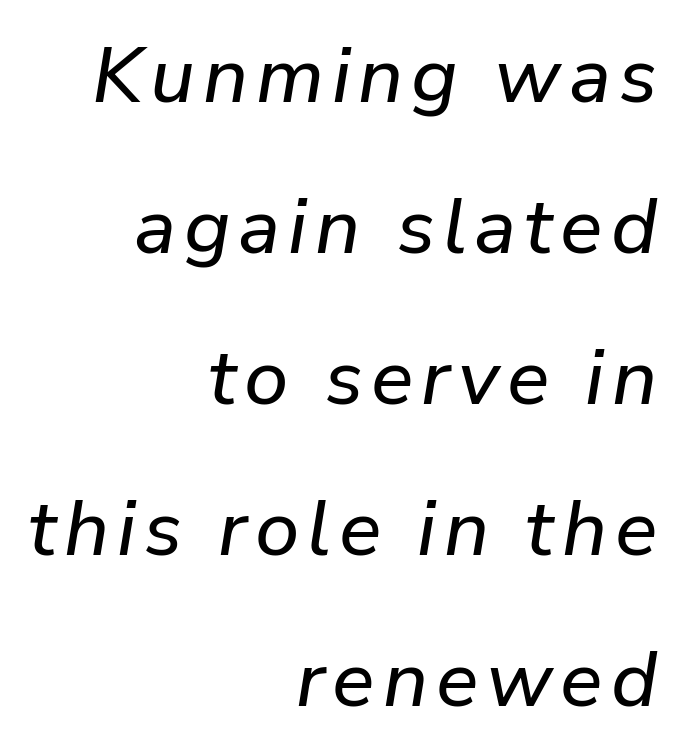
Q: Is the text italic (slanted)? A: Yes, it leans right by about 9 degrees.
Q: Is the text underlined? A: No.
Q: How is the paragraph aligned? A: Right-aligned.
Q: Is the spacing between lines tight, normal or loose? A: Loose.
Q: Width (condensed, normal, or wide)? A: Normal.
Q: Stroke contrast? A: Low.
Q: x-height? A: Medium.
Q: Monospaced? A: No.
